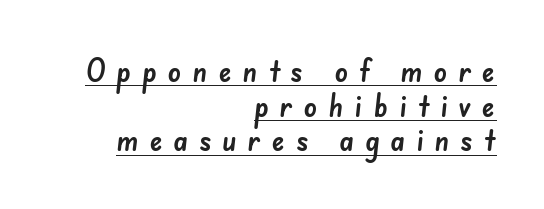
Q: Is the typeface a serif or a sans-serif typeface? A: Sans-serif.
Q: Is the text underlined? A: Yes.
Q: How is the paragraph aligned? A: Right-aligned.
Q: Is the spacing between letters normal or unusually wide? A: Unusually wide.
Q: Is the spacing between lines tight, normal or loose? A: Tight.
Q: Width (condensed, normal, or wide)? A: Normal.
Q: Stroke contrast? A: Low.
Q: x-height? A: Small.
Q: Monospaced? A: No.
